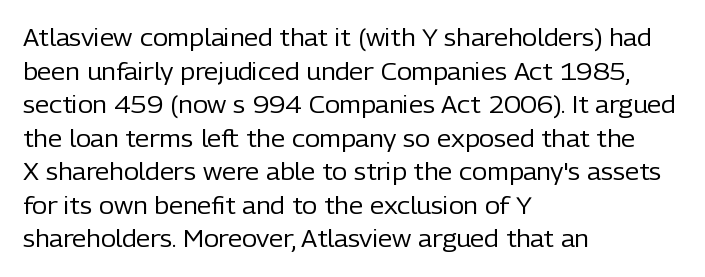
The image shows 23 px text type, upright; set left-aligned, normal line spacing (1.46x), normal letter spacing, not underlined.
